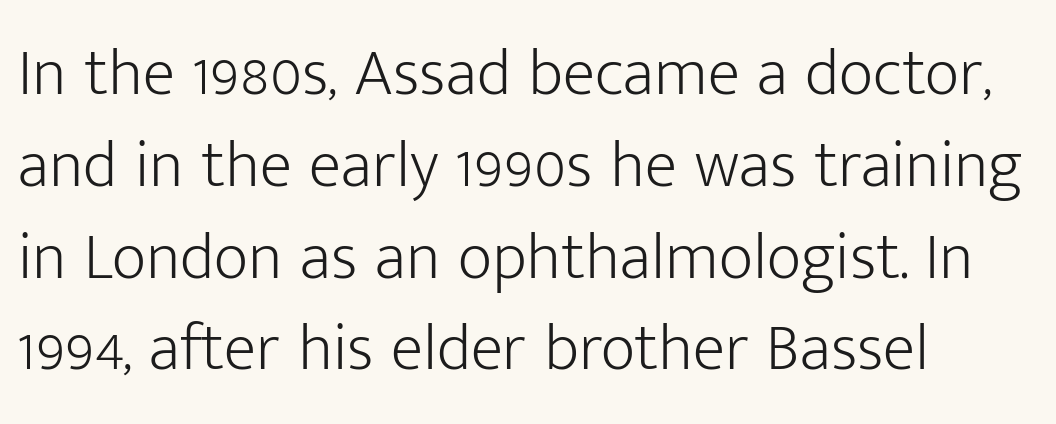
Q: Is the text bold? A: No.
Q: Is the text italic (slanted)? A: No, it is upright.
Q: Is the typeface a serif or a sans-serif typeface? A: Sans-serif.
Q: Is the text underlined? A: No.
Q: How is the paragraph aligned? A: Left-aligned.
Q: Is the spacing between letters normal or unusually wide? A: Normal.
Q: Is the spacing between lines tight, normal or loose? A: Normal.
Q: Width (condensed, normal, or wide)? A: Normal.
Q: Stroke contrast? A: Low.
Q: x-height? A: Medium.
Q: Monospaced? A: No.
